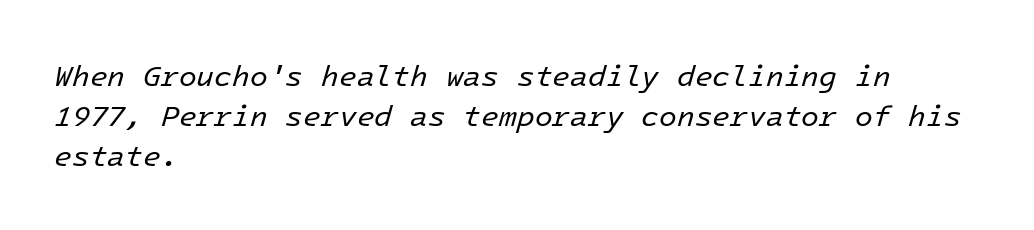
{"italic": "yes", "lean": "right", "slant_degrees": 16, "bold": "no", "weight": "regular", "width": "normal", "stroke_contrast": "low", "x_height": "medium", "underline": "no", "align": "left", "line_spacing": "normal", "line_spacing_ratio": 1.38, "letter_spacing": "normal", "letter_spacing_em": 0.0, "glyph_px": 29}
